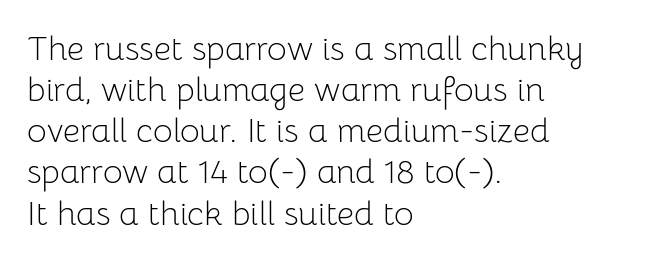
{"serif": "no", "italic": "no", "bold": "no", "weight": "light", "width": "normal", "stroke_contrast": "low", "x_height": "medium", "monospaced": "no", "underline": "no", "align": "left", "line_spacing_ratio": 1.21, "letter_spacing": "normal", "letter_spacing_em": 0.0, "glyph_px": 34}
